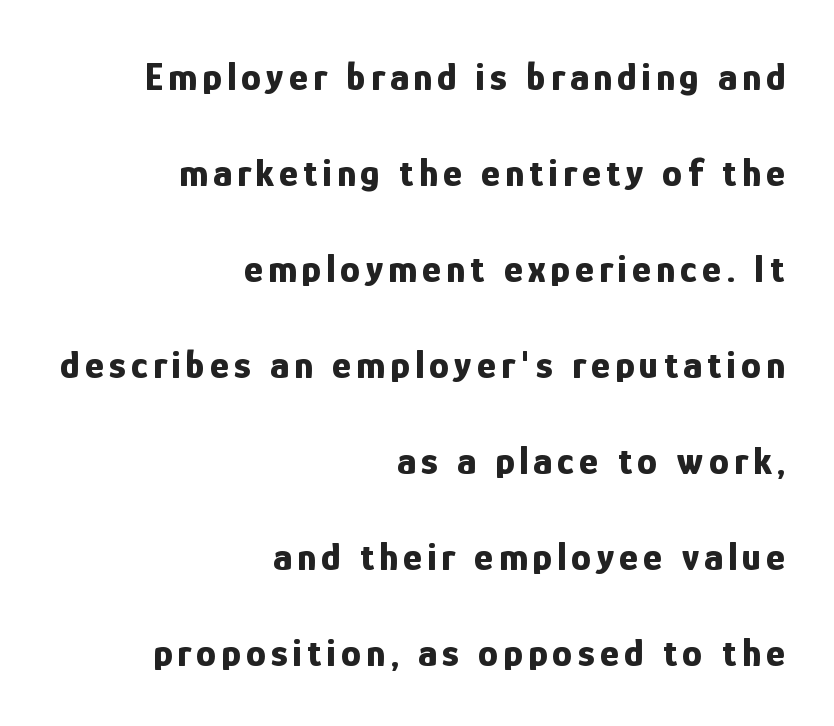
Italic? Not at all — the glyphs are vertical. Varying glyph widths throughout — classic text-font behaviour. Strokes here are thick enough to call this a true bold. Glance below the letters and you will spot only blank space.
